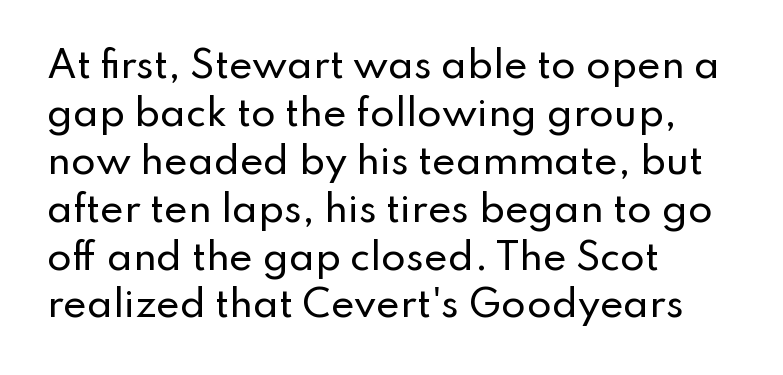
Q: Is the text italic (slanted)? A: No, it is upright.
Q: Is the typeface a serif or a sans-serif typeface? A: Sans-serif.
Q: Is the text underlined? A: No.
Q: How is the paragraph aligned? A: Left-aligned.
Q: Is the spacing between letters normal or unusually wide? A: Normal.
Q: Is the spacing between lines tight, normal or loose? A: Normal.
Q: Width (condensed, normal, or wide)? A: Normal.
Q: Stroke contrast? A: Low.
Q: x-height? A: Small.
Q: Monospaced? A: No.
